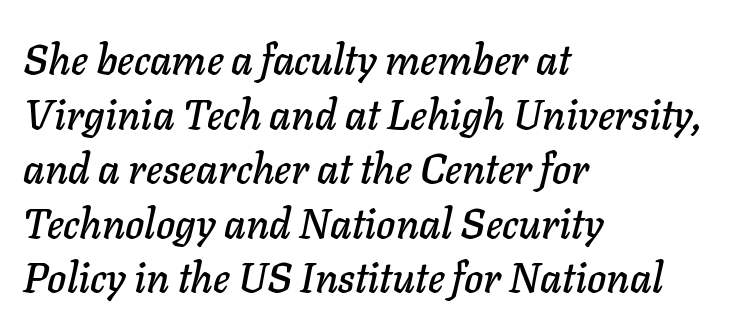
{"italic": "yes", "lean": "right", "slant_degrees": 11, "width": "normal", "stroke_contrast": "low", "x_height": "medium", "monospaced": "no", "underline": "no", "align": "left", "line_spacing": "normal", "line_spacing_ratio": 1.33, "letter_spacing": "normal", "letter_spacing_em": 0.0, "glyph_px": 41}
